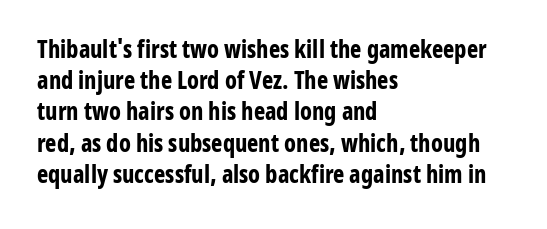
{"italic": "no", "bold": "yes", "underline": "no", "align": "left", "line_spacing": "normal", "line_spacing_ratio": 1.3, "letter_spacing": "normal", "letter_spacing_em": 0.0, "glyph_px": 24}
